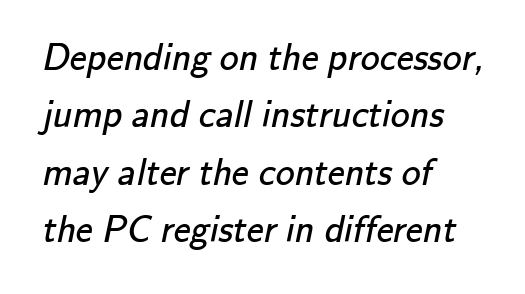
The image shows 38 px regular-weight sans-serif type; set left-aligned, normal line spacing (1.51x), normal letter spacing, not underlined; low stroke contrast and a small x-height.
